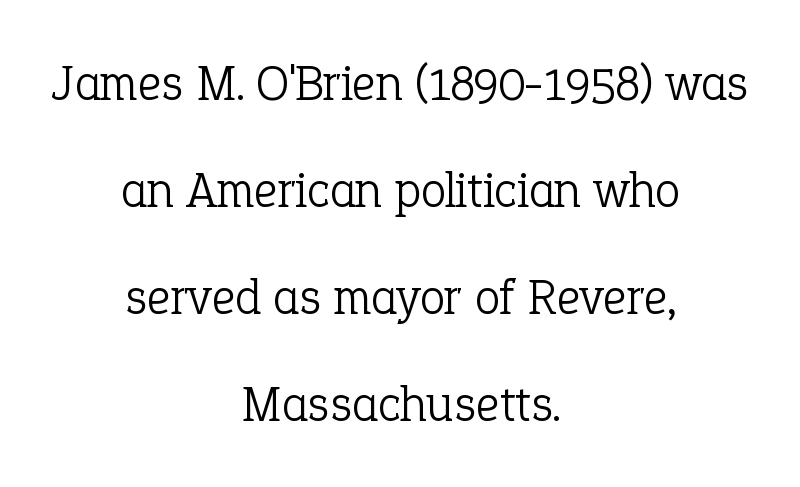
Weight: in the light-to-regular range. Characters remain perfectly vertical along every line. A student would call this center alignment; a typographer would say set centered. Proportional: the letters do not fall into vertical columns. This sample uses plain, unmodified letter spacing.
